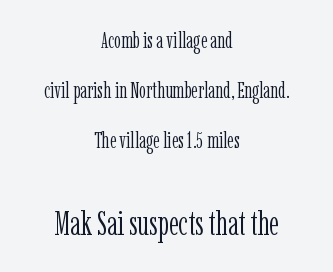
{"serif": "yes", "italic": "no", "bold": "no", "weight": "light", "width": "condensed", "stroke_contrast": "low", "x_height": "medium", "monospaced": "no", "underline": "no", "align": "center", "line_spacing": "loose", "line_spacing_ratio": 2.27, "letter_spacing": "normal", "letter_spacing_em": 0.0, "larger_block": "second", "size_ratio": 1.5, "glyph_px": 33}
